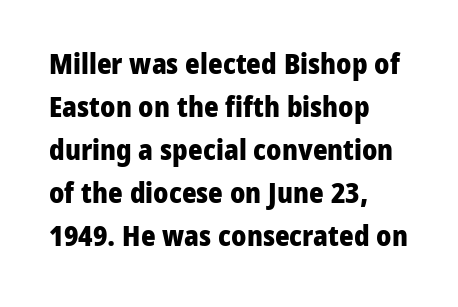
Q: Is the text bold? A: Yes.
Q: Is the text italic (slanted)? A: No, it is upright.
Q: Is the typeface a serif or a sans-serif typeface? A: Sans-serif.
Q: Is the text underlined? A: No.
Q: How is the paragraph aligned? A: Left-aligned.
Q: Is the spacing between letters normal or unusually wide? A: Normal.
Q: Is the spacing between lines tight, normal or loose? A: Normal.
Q: Width (condensed, normal, or wide)? A: Normal.
Q: Stroke contrast? A: Low.
Q: x-height? A: Medium.
Q: Monospaced? A: No.
